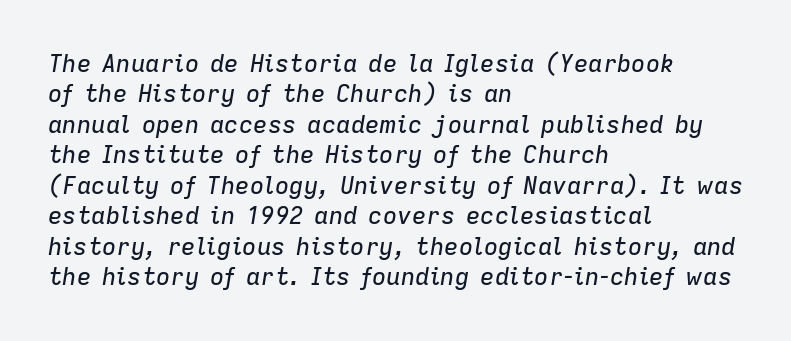
Where is the straight margin? On the left. Check under the words: just untouched page. Posture: slanted. Nobody touched the tracking dial on this one.
